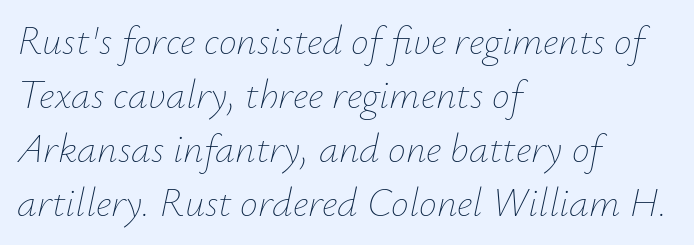
{"italic": "yes", "lean": "right", "slant_degrees": 12, "bold": "no", "weight": "thin", "width": "normal", "stroke_contrast": "low", "x_height": "small", "monospaced": "no", "underline": "no", "align": "left", "line_spacing": "normal", "line_spacing_ratio": 1.35, "letter_spacing": "normal", "letter_spacing_em": 0.0, "glyph_px": 40}
